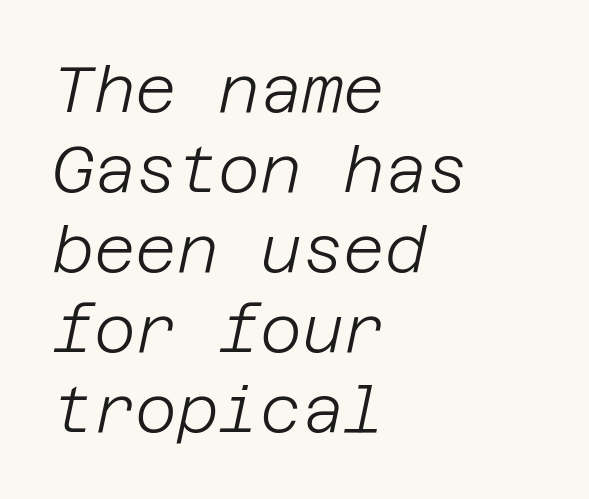
Q: Is the text bold? A: No.
Q: Is the text italic (slanted)? A: Yes, it leans right by about 12 degrees.
Q: Is the text underlined? A: No.
Q: How is the paragraph aligned? A: Left-aligned.
Q: Is the spacing between letters normal or unusually wide? A: Normal.
Q: Is the spacing between lines tight, normal or loose? A: Normal.
Q: Width (condensed, normal, or wide)? A: Normal.
Q: Stroke contrast? A: Low.
Q: x-height? A: Large.
